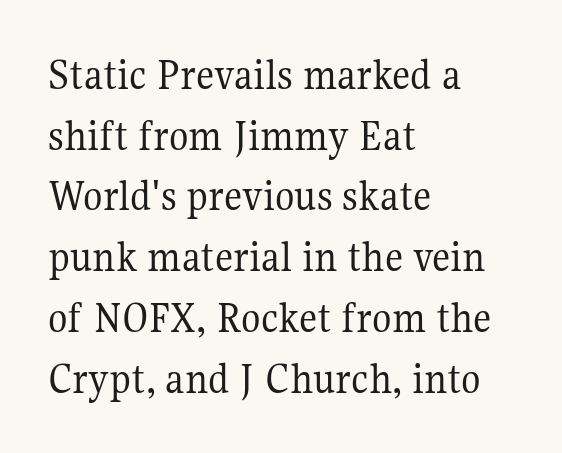
Every stem runs plumb, perpendicular to the baseline. Type style note: has serifs. The gaps between neighbouring characters are ordinary and unremarkable. Only glyphs here, with clear space below each row. The weight tops out at a normal text grade. Think of a printed novel: that variable character pitch is what you see here.
